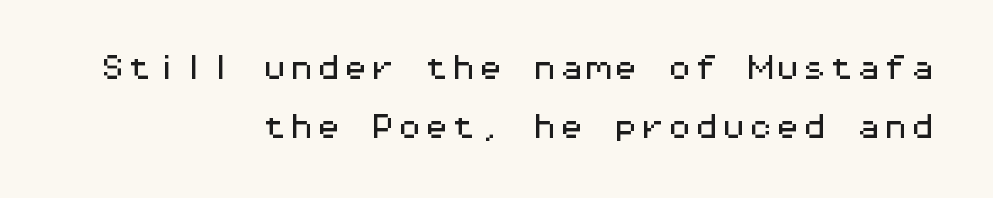
The image shows 27 px text type, upright; set right-aligned, loose line spacing (2.2x), normal letter spacing, not underlined.
